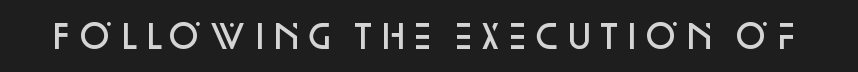
Q: Is the text bold? A: Semi-bold.
Q: Is the text italic (slanted)? A: No, it is upright.
Q: Is the typeface a serif or a sans-serif typeface? A: Sans-serif.
Q: Is the text underlined? A: No.
Q: Is the spacing between letters normal or unusually wide? A: Normal.
Q: Width (condensed, normal, or wide)? A: Normal.
Q: Stroke contrast? A: Low.
Q: x-height? A: Large.
Q: Monospaced? A: No.
